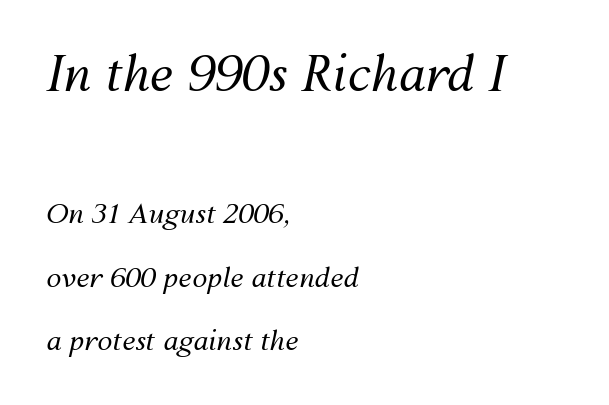
Q: Is the text bold? A: No.
Q: Is the text italic (slanted)? A: Yes, it leans right by about 12 degrees.
Q: Is the text underlined? A: No.
Q: How is the paragraph aligned? A: Left-aligned.
Q: Is the spacing between letters normal or unusually wide? A: Normal.
Q: Is the spacing between lines tight, normal or loose? A: Loose.
Q: Which block of text is set in a larger size, the first (top) or the second (bottom)? A: The first (top) one.
Q: Width (condensed, normal, or wide)? A: Normal.
Q: Stroke contrast? A: Medium.
Q: x-height? A: Medium.
Q: Monospaced? A: No.
